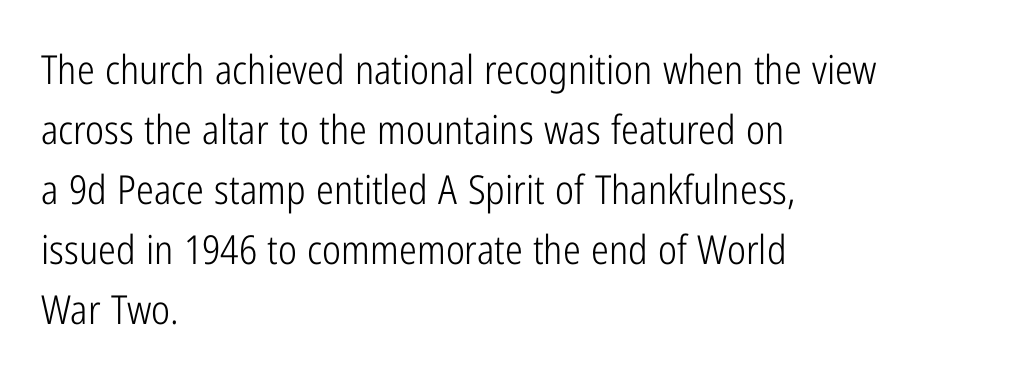
{"serif": "no", "italic": "no", "bold": "no", "weight": "light", "width": "condensed", "stroke_contrast": "low", "x_height": "medium", "monospaced": "no", "underline": "no", "align": "left", "line_spacing": "normal", "line_spacing_ratio": 1.5, "letter_spacing": "normal", "letter_spacing_em": 0.0, "glyph_px": 40}
